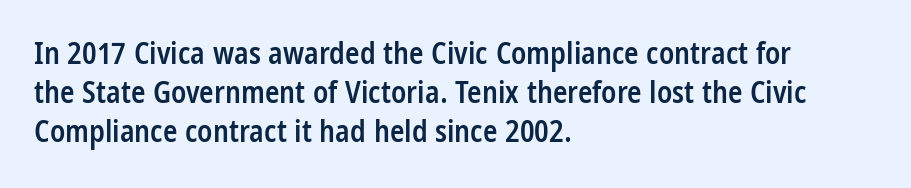
The image shows 30 px semibold, condensed sans-serif type, upright; set left-aligned, normal line spacing (1.3x), normal letter spacing, not underlined; low stroke contrast and a large x-height.
